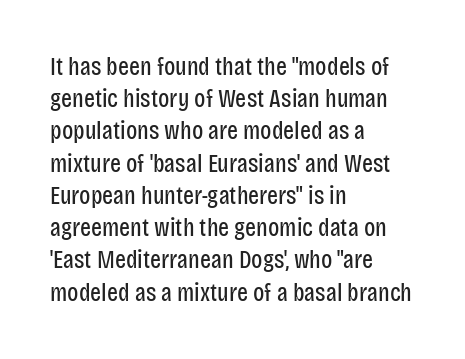
The image shows 26 px text type, upright; set left-aligned, line spacing 1.24x, normal letter spacing, not underlined.
